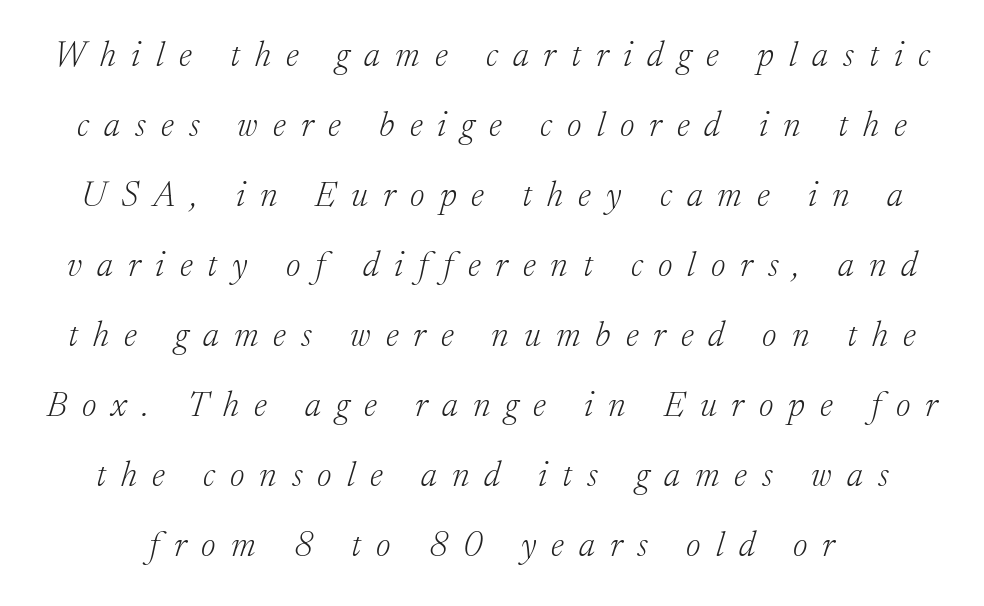
This sample uses an oblique cut, with every glyph tilted off the vertical. The line-height multiplier appears high, well above default. This sample uses a serif face. Varying glyph widths throughout — classic text-font behaviour.
